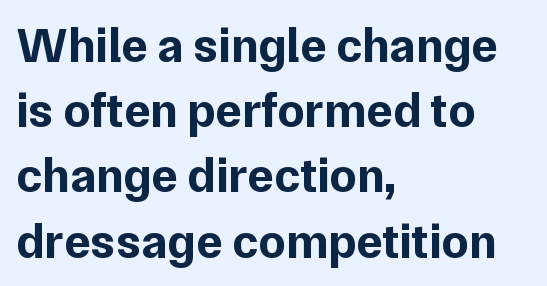
{"serif": "no", "italic": "no", "bold": "yes", "weight": "bold", "width": "normal", "stroke_contrast": "low", "x_height": "medium", "monospaced": "no", "underline": "no", "align": "left", "line_spacing": "normal", "line_spacing_ratio": 1.33, "letter_spacing": "normal", "letter_spacing_em": 0.0, "glyph_px": 49}
